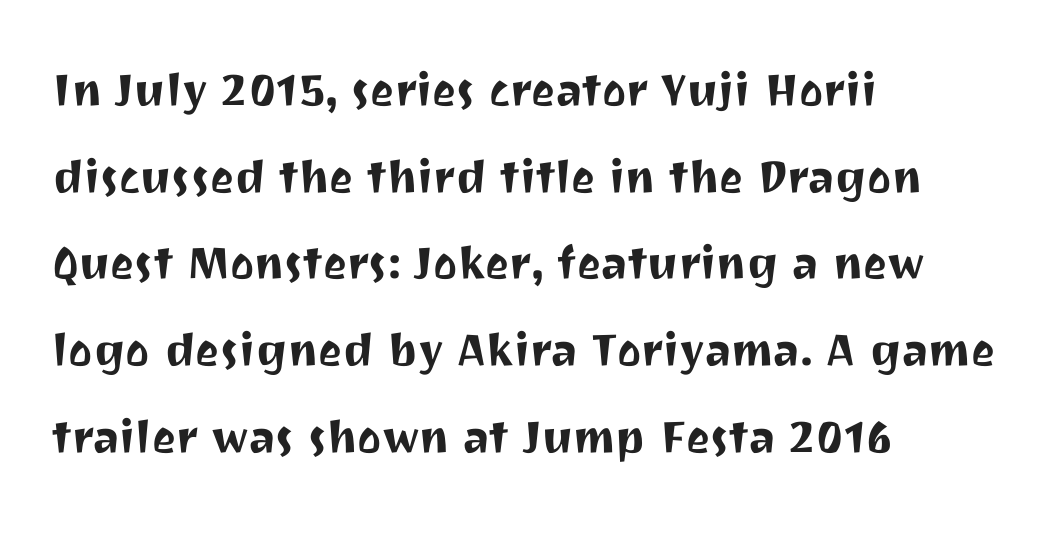
Q: Is the text italic (slanted)? A: No, it is upright.
Q: Is the typeface a serif or a sans-serif typeface? A: Sans-serif.
Q: Is the text underlined? A: No.
Q: How is the paragraph aligned? A: Left-aligned.
Q: Is the spacing between letters normal or unusually wide? A: Normal.
Q: Is the spacing between lines tight, normal or loose? A: Normal.
Q: Width (condensed, normal, or wide)? A: Normal.
Q: Stroke contrast? A: Medium.
Q: x-height? A: Medium.
Q: Monospaced? A: No.
